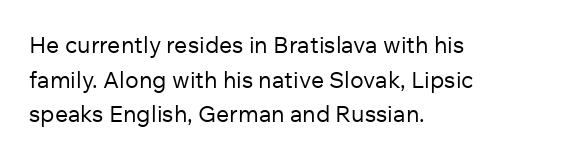
The image shows 23 px text type, upright; set left-aligned, normal line spacing (1.51x), normal letter spacing, not underlined.
